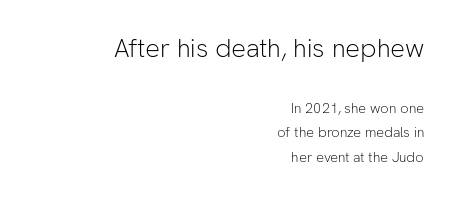
Notice how the passage keeps a crisp vertical edge on the right only. Does the bottom block carry the larger type? No, the top block does. A quiet, ordinary-to-light weight characterises the typeface. Is the letter spacing exaggerated? No — it looks like the ordinary default. Ascenders rise straight up at ninety degrees. A clean baseline with only descenders dipping below it.
